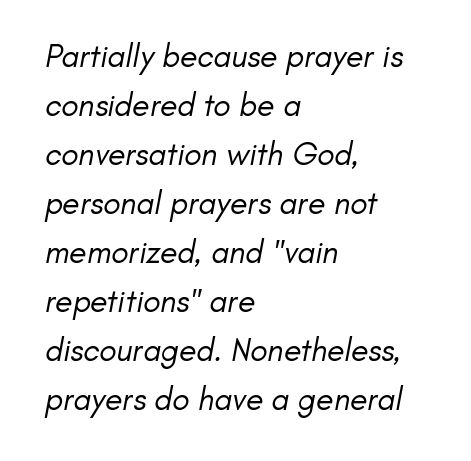
Q: Is the text bold? A: No.
Q: Is the typeface a serif or a sans-serif typeface? A: Sans-serif.
Q: Is the text underlined? A: No.
Q: How is the paragraph aligned? A: Left-aligned.
Q: Is the spacing between letters normal or unusually wide? A: Normal.
Q: Is the spacing between lines tight, normal or loose? A: Normal.
Q: Width (condensed, normal, or wide)? A: Normal.
Q: Stroke contrast? A: Low.
Q: x-height? A: Small.
Q: Monospaced? A: No.
